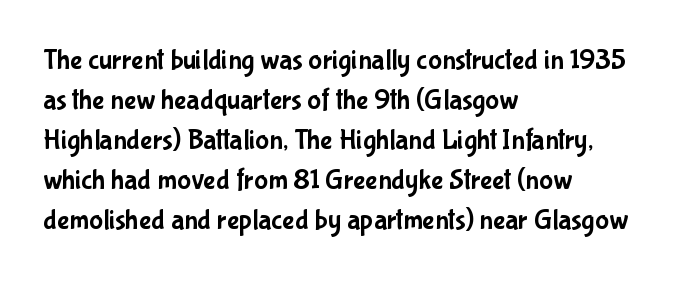
Q: Is the text italic (slanted)? A: No, it is upright.
Q: Is the typeface a serif or a sans-serif typeface? A: Sans-serif.
Q: Is the text underlined? A: No.
Q: How is the paragraph aligned? A: Left-aligned.
Q: Is the spacing between letters normal or unusually wide? A: Normal.
Q: Is the spacing between lines tight, normal or loose? A: Normal.
Q: Width (condensed, normal, or wide)? A: Condensed.
Q: Stroke contrast? A: Low.
Q: x-height? A: Medium.
Q: Monospaced? A: No.
